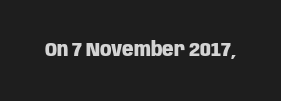
Q: Is the text bold? A: Yes.
Q: Is the text italic (slanted)? A: No, it is upright.
Q: Is the text underlined? A: No.
Q: Is the spacing between letters normal or unusually wide? A: Normal.
